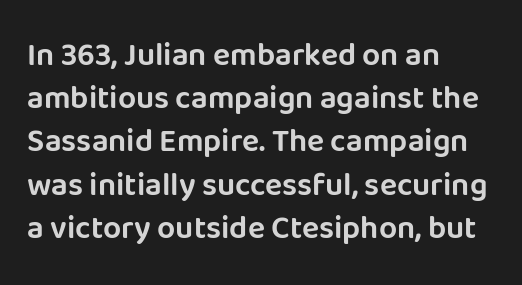
{"serif": "no", "italic": "no", "width": "normal", "stroke_contrast": "low", "x_height": "large", "monospaced": "no", "underline": "no", "align": "left", "line_spacing": "normal", "line_spacing_ratio": 1.35, "letter_spacing": "normal", "letter_spacing_em": 0.0, "glyph_px": 32}
